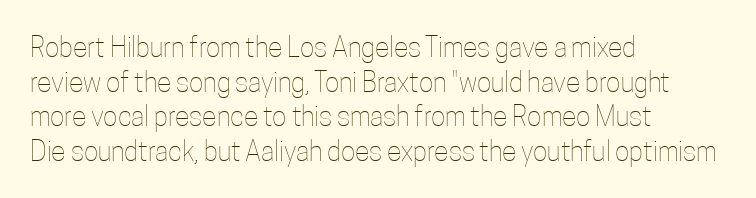
The block of text has a typical density, with ordinary space between rows. Which margin do the lines hug? The left one — the right edge is uneven. The space directly below the letters is spotless. This is the regular roman posture of the typeface. Does extra space separate the letters? No, they use regular spacing.
